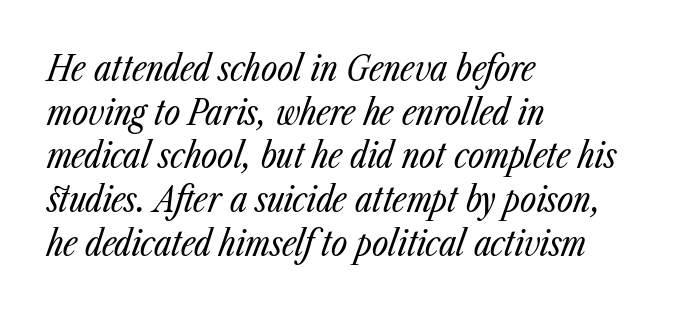
Q: Is the text bold? A: No.
Q: Is the text italic (slanted)? A: Yes, it leans right by about 23 degrees.
Q: Is the text underlined? A: No.
Q: How is the paragraph aligned? A: Left-aligned.
Q: Is the spacing between letters normal or unusually wide? A: Normal.
Q: Is the spacing between lines tight, normal or loose? A: Normal.
Q: Width (condensed, normal, or wide)? A: Condensed.
Q: Stroke contrast? A: Low.
Q: x-height? A: Medium.
Q: Monospaced? A: No.
